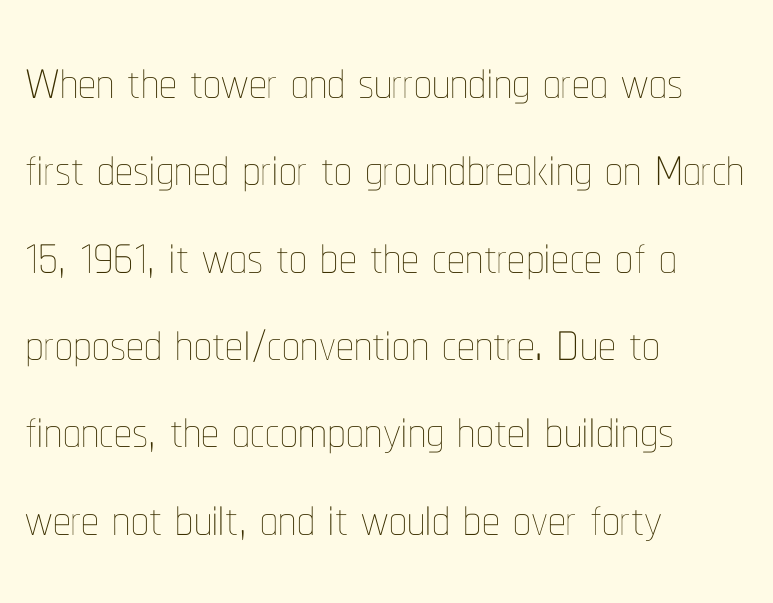
The image shows 71 px thin, condensed type, upright; set left-aligned, line spacing 1.23x, normal letter spacing, not underlined; low stroke contrast and a medium x-height.
